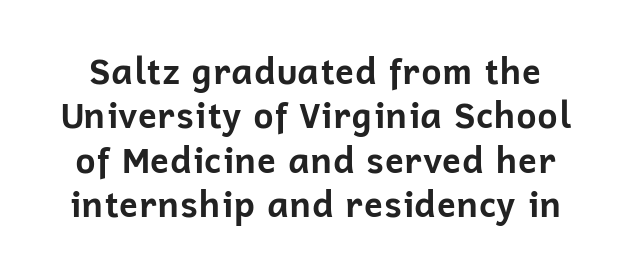
Q: Is the text bold? A: Yes.
Q: Is the text italic (slanted)? A: No, it is upright.
Q: Is the typeface a serif or a sans-serif typeface? A: Sans-serif.
Q: Is the text underlined? A: No.
Q: Is the spacing between letters normal or unusually wide? A: Normal.
Q: Is the spacing between lines tight, normal or loose? A: Normal.
Q: Width (condensed, normal, or wide)? A: Normal.
Q: Stroke contrast? A: Low.
Q: x-height? A: Medium.
Q: Monospaced? A: No.
